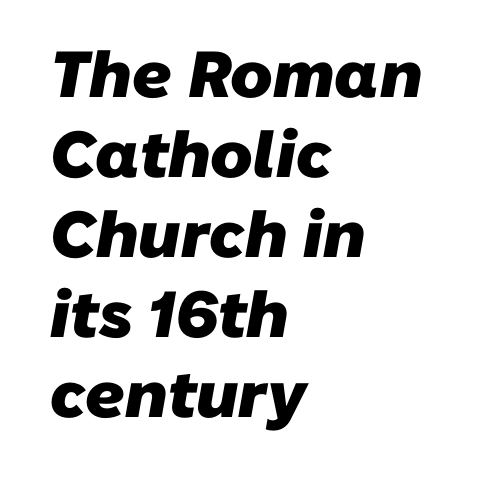
{"serif": "no", "bold": "yes", "weight": "heavy", "width": "normal", "stroke_contrast": "low", "x_height": "medium", "monospaced": "no", "underline": "no", "align": "left", "line_spacing_ratio": 1.23, "letter_spacing": "normal", "letter_spacing_em": 0.0, "glyph_px": 65}
